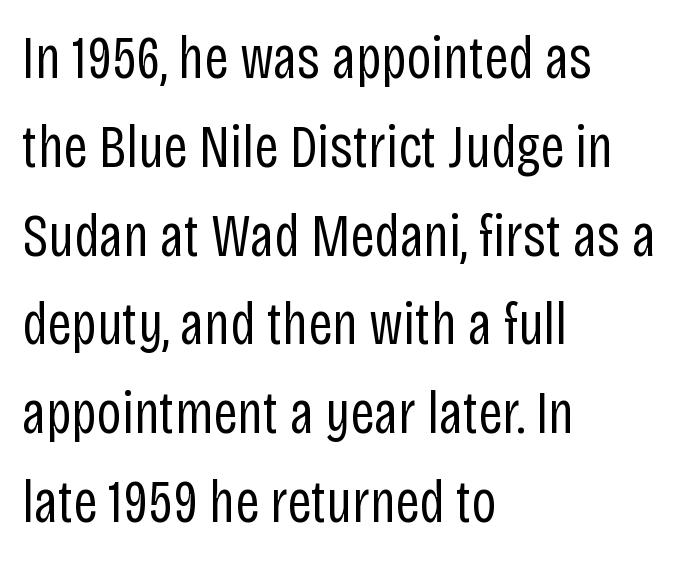
The image shows 60 px regular-weight, condensed sans-serif type, upright; set left-aligned, normal line spacing (1.48x), normal letter spacing, not underlined; low stroke contrast and a large x-height.
